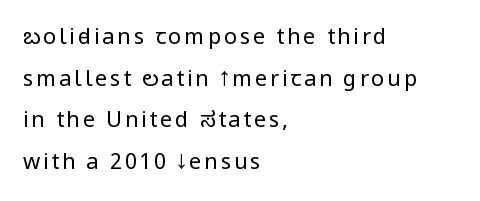
The image shows 22 px text type, upright; set left-aligned, line spacing 1.89x, not underlined.
